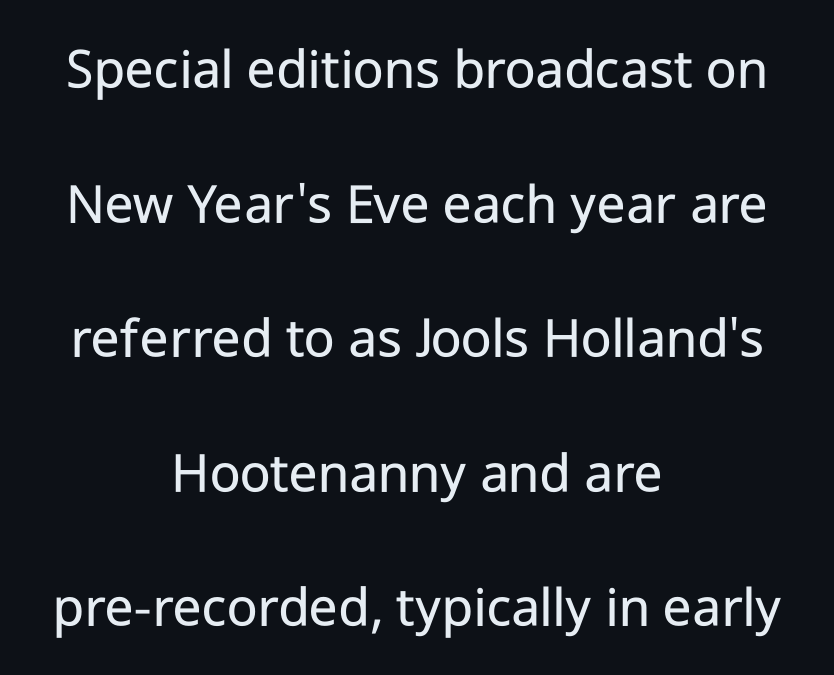
The image shows 59 px regular-weight sans-serif type, upright; set centered, loose line spacing (2.28x), normal letter spacing, not underlined; low stroke contrast and a medium x-height.
